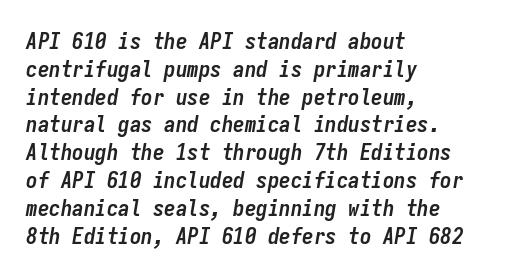
{"italic": "yes", "lean": "right", "slant_degrees": 9, "bold": "yes", "underline": "no", "align": "left", "line_spacing_ratio": 1.21, "letter_spacing": "normal", "letter_spacing_em": 0.0, "glyph_px": 23}
